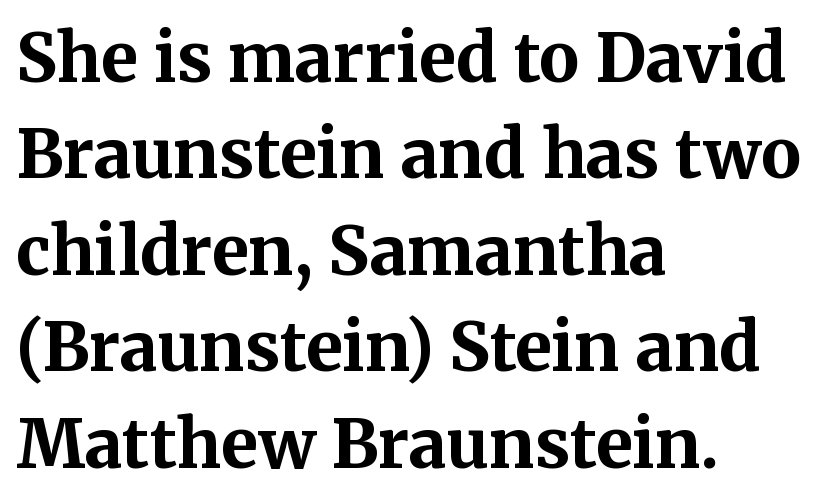
Each letter's strokes conclude with small projecting serifs. Its strokes are broad and dark, the hallmark of bold type. Does the copy run flush right? No — it runs flush left. It's the straight-up-and-down kind of type. Baseline-to-baseline distance is the conventional proportion of letter height. Words appear dense and cohesive because spacing is normal.
